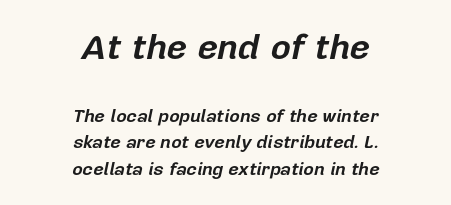
{"italic": "yes", "lean": "right", "slant_degrees": 12, "bold": "yes", "weight": "bold", "width": "normal", "stroke_contrast": "low", "x_height": "medium", "monospaced": "no", "underline": "no", "align": "center", "line_spacing": "normal", "line_spacing_ratio": 1.48, "letter_spacing": "normal", "letter_spacing_em": 0.0, "larger_block": "first", "size_ratio": 1.94, "glyph_px": 35}
